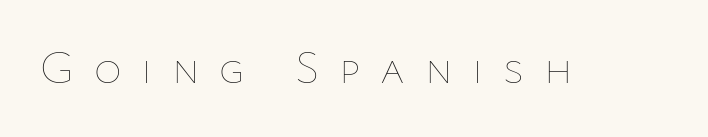
The image shows 47 px thin type, upright; set unusually wide letter spacing (+0.42 em), not underlined; low stroke contrast and a medium x-height.
